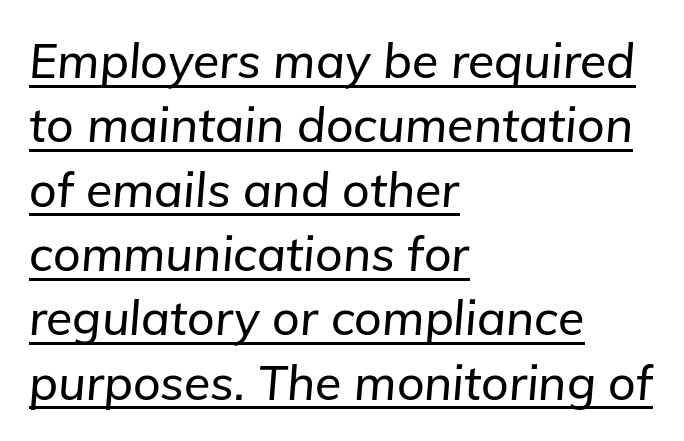
{"italic": "yes", "lean": "right", "slant_degrees": 5, "width": "normal", "stroke_contrast": "low", "x_height": "medium", "monospaced": "no", "underline": "yes", "align": "left", "line_spacing": "normal", "line_spacing_ratio": 1.34, "letter_spacing": "normal", "letter_spacing_em": 0.0, "glyph_px": 48}
